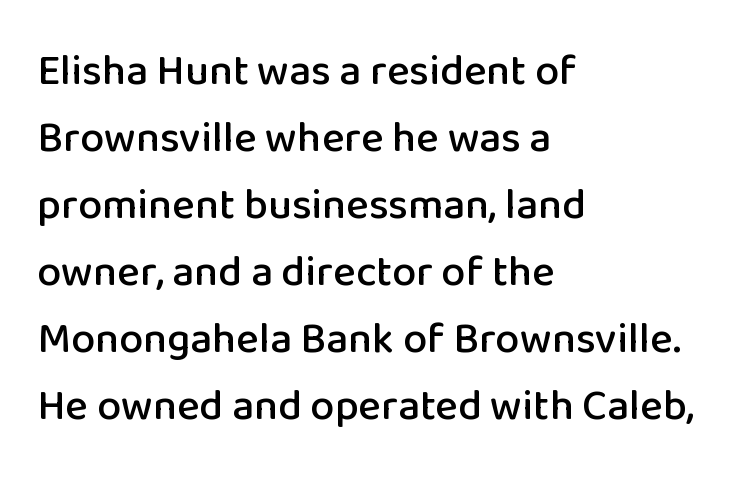
You can tell from the bare stems that sans-serif type was used. A normal amount of white space separates one row of letters from the next. Note the varied advance widths — an 'i' is clearly narrower than an 'm'. Spacing between characters is what you'd get straight out of the box.
